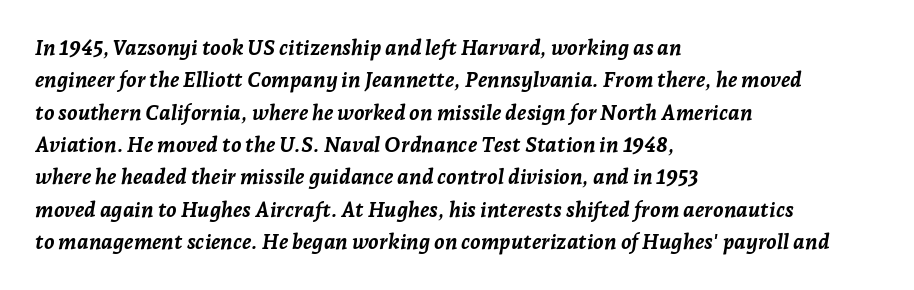
{"italic": "yes", "lean": "right", "slant_degrees": 7, "bold": "yes", "underline": "no", "align": "left", "line_spacing": "normal", "line_spacing_ratio": 1.54, "letter_spacing": "normal", "letter_spacing_em": 0.0, "glyph_px": 21}
